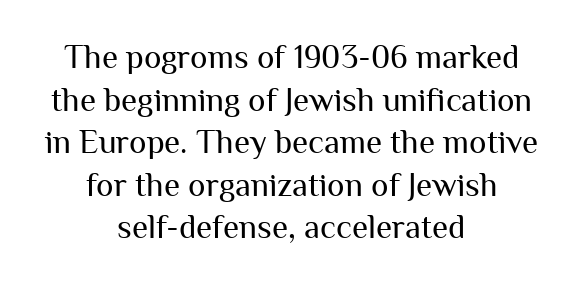
The image shows 33 px regular-weight sans-serif type, upright; set centered, normal line spacing (1.29x), normal letter spacing, not underlined; medium stroke contrast and a medium x-height.
